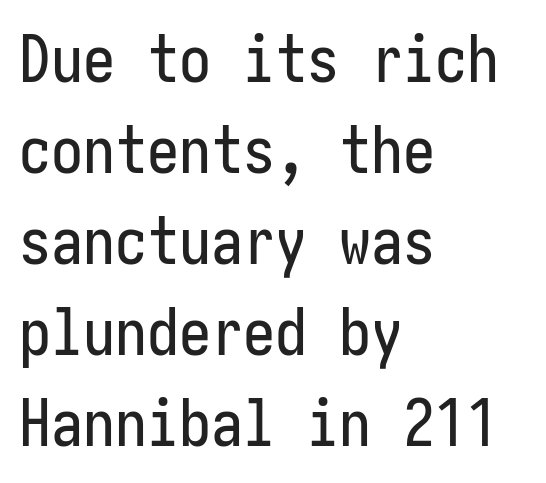
This sample is left-justified, so line endings fall wherever the words run out. Between one letter and the next there's only the usual sliver of space. Do the letters lean? They stand straight. The glyphs in this specimen are sans serif.
